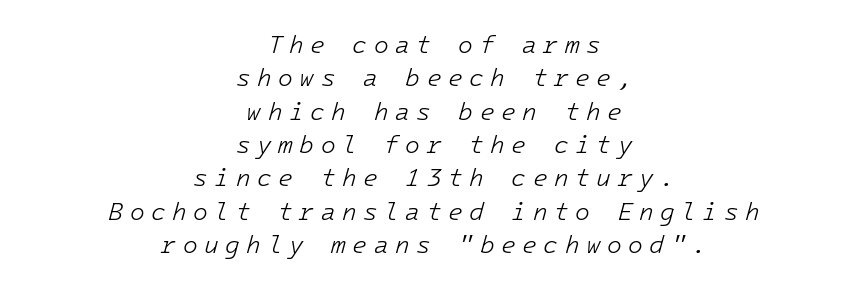
{"italic": "yes", "lean": "right", "slant_degrees": 16, "bold": "no", "underline": "no", "align": "center", "line_spacing": "normal", "line_spacing_ratio": 1.39, "letter_spacing": "wide", "letter_spacing_em": 0.27, "glyph_px": 24}
